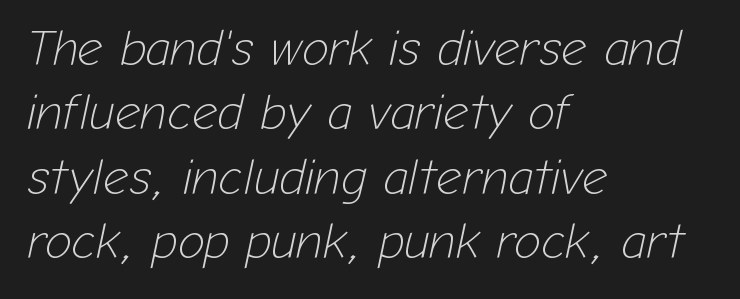
Reading down the column, the eye jumps a familiar distance to each next line. Words float on clear page, feet unadorned. You could not count columns in this text — the font is proportionally spaced. Would a proofreader flag this as italicized? Yes. Tracking here is standard; glyphs follow each other at the usual distance.
